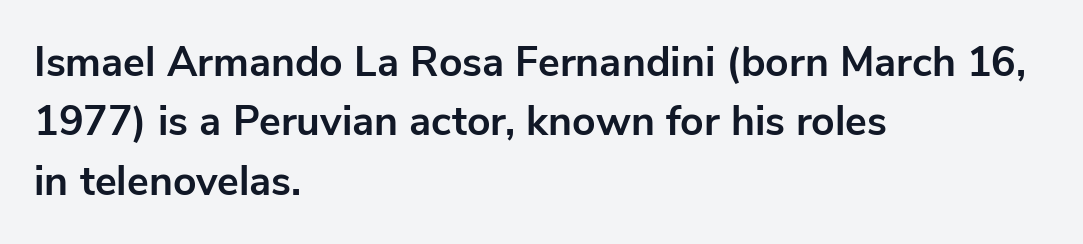
Q: Is the text bold? A: Yes.
Q: Is the text italic (slanted)? A: No, it is upright.
Q: Is the typeface a serif or a sans-serif typeface? A: Sans-serif.
Q: Is the text underlined? A: No.
Q: How is the paragraph aligned? A: Left-aligned.
Q: Is the spacing between letters normal or unusually wide? A: Normal.
Q: Is the spacing between lines tight, normal or loose? A: Normal.
Q: Width (condensed, normal, or wide)? A: Normal.
Q: Stroke contrast? A: Low.
Q: x-height? A: Medium.
Q: Monospaced? A: No.
